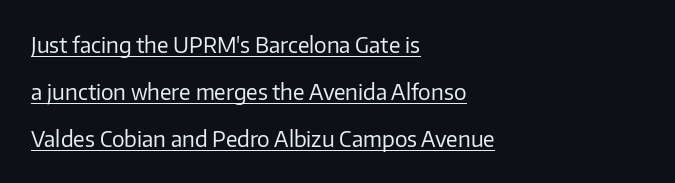
The image shows 21 px text type, upright; set left-aligned, loose line spacing (2.23x), normal letter spacing, underlined.
